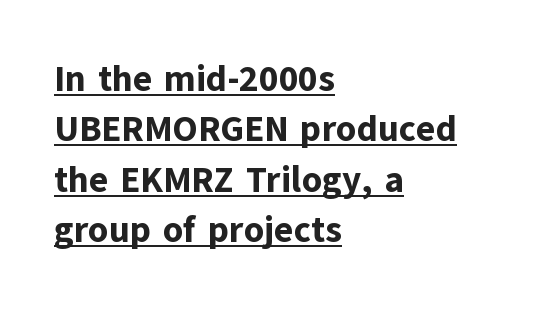
Q: Is the text bold? A: Yes.
Q: Is the text italic (slanted)? A: No, it is upright.
Q: Is the typeface a serif or a sans-serif typeface? A: Sans-serif.
Q: Is the text underlined? A: Yes.
Q: How is the paragraph aligned? A: Left-aligned.
Q: Is the spacing between letters normal or unusually wide? A: Normal.
Q: Is the spacing between lines tight, normal or loose? A: Normal.
Q: Width (condensed, normal, or wide)? A: Normal.
Q: Stroke contrast? A: Low.
Q: x-height? A: Medium.
Q: Monospaced? A: No.
